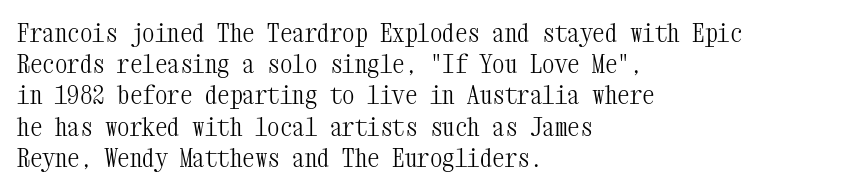
Spacing between characters is what you'd get straight out of the box. Ordinary non-slanted type is in use. The compositor pushed each line to the left boundary. Rows of type keep a routine distance in the vertical direction.
